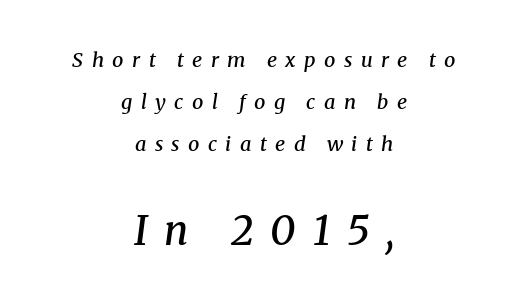
This sample has the flowing, uneven cadence of proportional lettering. The rendering uses a large line-height, opening up the rows. Has an underline been added? It has not. Notice how the stems are inclined rather than vertical — that's the hallmark of italics. Little horizontal feet cap the strokes, marking this as serif type. The passage shown begins with its smaller block and ends with its larger one.
